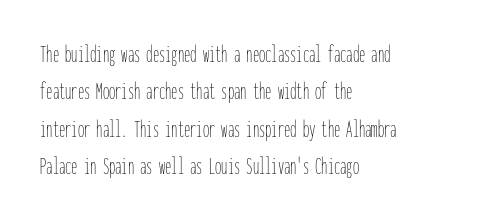
Q: Is the text bold? A: No.
Q: Is the text italic (slanted)? A: No, it is upright.
Q: Is the text underlined? A: No.
Q: How is the paragraph aligned? A: Left-aligned.
Q: Is the spacing between letters normal or unusually wide? A: Normal.
Q: Is the spacing between lines tight, normal or loose? A: Normal.
